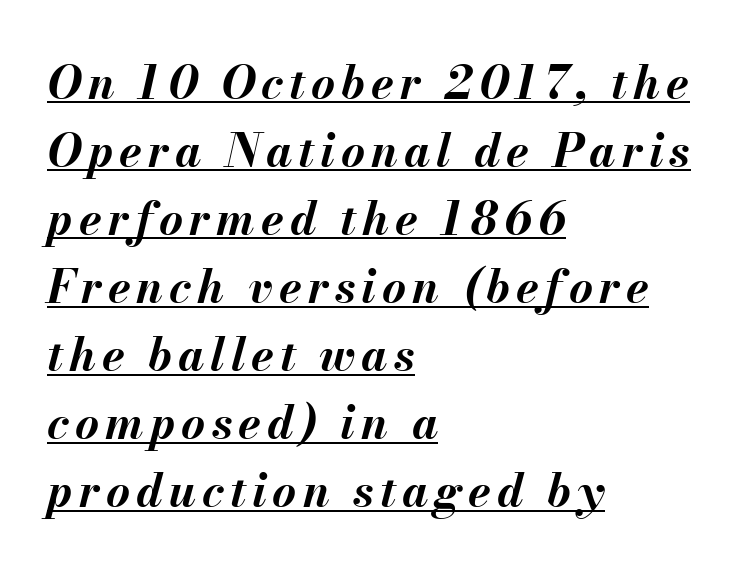
Q: Is the text bold? A: Yes.
Q: Is the text italic (slanted)? A: Yes, it leans right by about 13 degrees.
Q: Is the text underlined? A: Yes.
Q: How is the paragraph aligned? A: Left-aligned.
Q: Is the spacing between lines tight, normal or loose? A: Normal.
Q: Width (condensed, normal, or wide)? A: Normal.
Q: Stroke contrast? A: Medium.
Q: x-height? A: Small.
Q: Monospaced? A: No.
